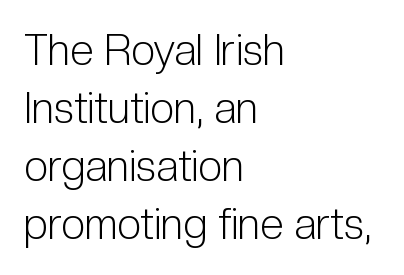
The image shows 43 px light, condensed sans-serif type, upright; set left-aligned, normal line spacing (1.35x), normal letter spacing, not underlined; low stroke contrast and a medium x-height.
